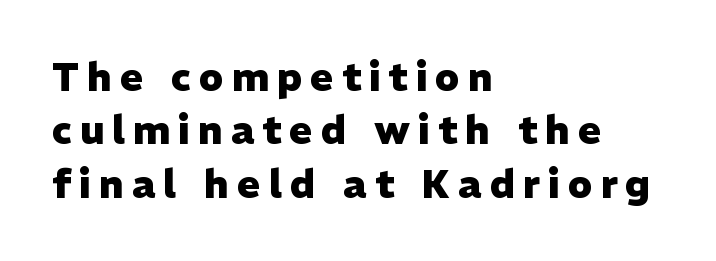
Q: Is the text bold? A: Yes.
Q: Is the text italic (slanted)? A: No, it is upright.
Q: Is the typeface a serif or a sans-serif typeface? A: Sans-serif.
Q: Is the text underlined? A: No.
Q: How is the paragraph aligned? A: Left-aligned.
Q: Is the spacing between letters normal or unusually wide? A: Unusually wide.
Q: Is the spacing between lines tight, normal or loose? A: Normal.
Q: Width (condensed, normal, or wide)? A: Normal.
Q: Stroke contrast? A: Low.
Q: x-height? A: Medium.
Q: Monospaced? A: No.
